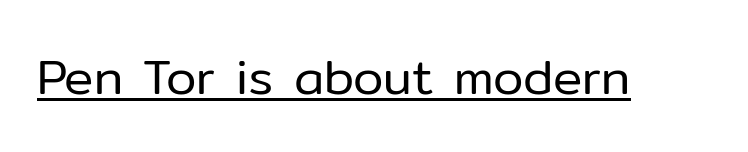
Q: Is the text bold? A: No.
Q: Is the text italic (slanted)? A: No, it is upright.
Q: Is the typeface a serif or a sans-serif typeface? A: Sans-serif.
Q: Is the text underlined? A: Yes.
Q: Is the spacing between letters normal or unusually wide? A: Normal.
Q: Width (condensed, normal, or wide)? A: Normal.
Q: Stroke contrast? A: Low.
Q: x-height? A: Medium.
Q: Monospaced? A: No.
